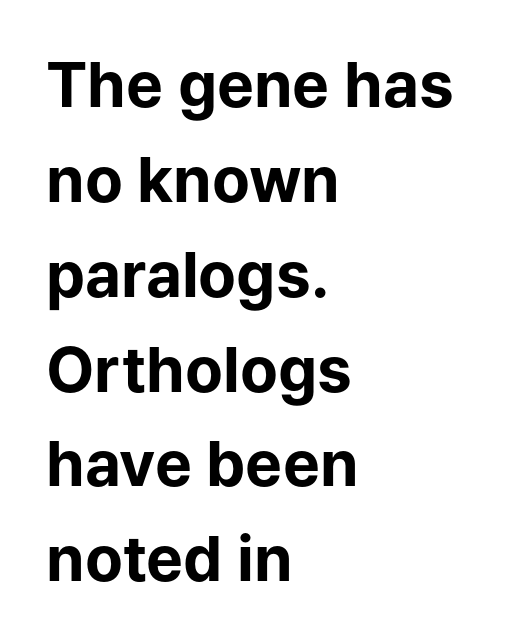
{"serif": "no", "italic": "no", "bold": "yes", "weight": "bold", "width": "normal", "stroke_contrast": "low", "x_height": "medium", "monospaced": "no", "underline": "no", "align": "left", "line_spacing": "normal", "line_spacing_ratio": 1.53, "letter_spacing": "normal", "letter_spacing_em": 0.0, "glyph_px": 62}
